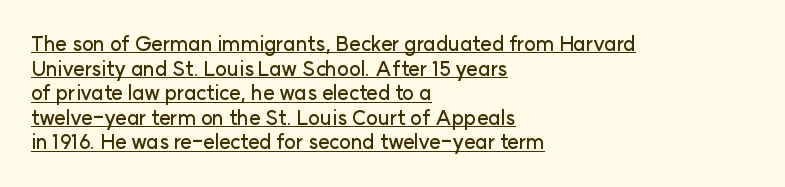
The gaps between neighbouring characters are ordinary and unremarkable. Does the lettering tilt? It doesn't — this is upright. The rag falls on the right side of this text block. Is there an underline? Yes — a line sits under the letters.
